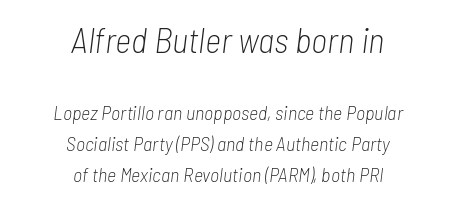
Evenly set lines give the paragraph a standard silhouette. Would a proofreader flag this as italicized? Yes. The typesetter chose a symmetrical, centered arrangement here. The letterforms sit at book weight or below. This layout puts the oversized block above and the modest block below. Lines of text with bare space underneath.
